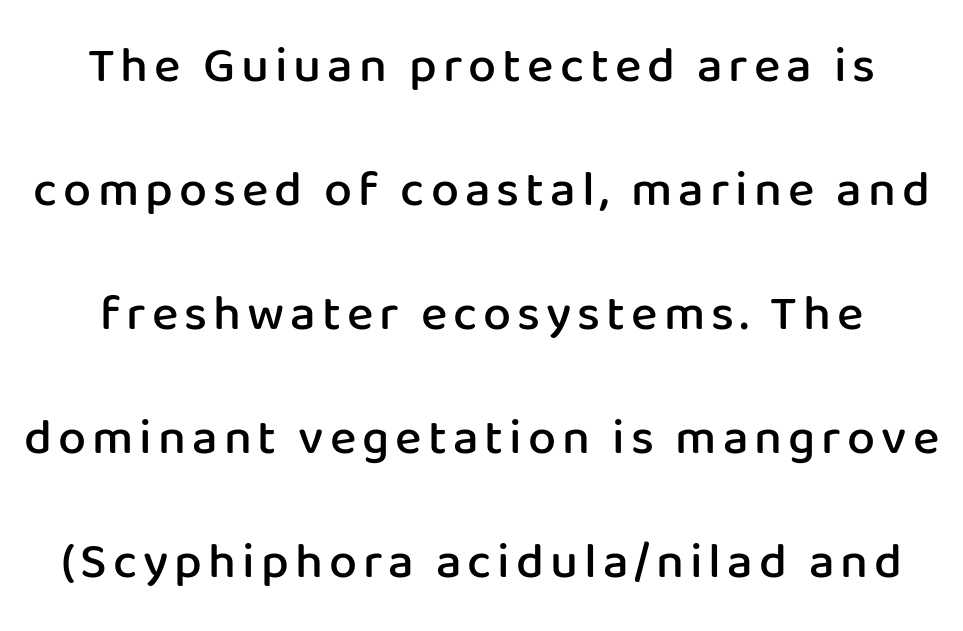
{"serif": "no", "italic": "no", "bold": "semi", "weight": "semibold", "width": "normal", "stroke_contrast": "low", "x_height": "medium", "monospaced": "no", "underline": "no", "line_spacing": "loose", "line_spacing_ratio": 2.48, "glyph_px": 50}
